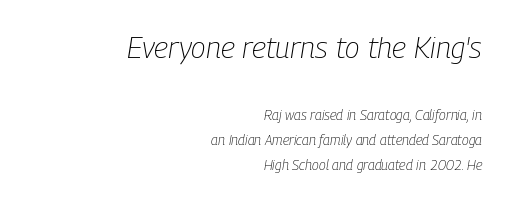
The image shows 30 px light, condensed type, italic (leaning right); set right-aligned, line spacing 1.79x, normal letter spacing, not underlined; the first (top) block is 2.14x larger; low stroke contrast and a medium x-height.
